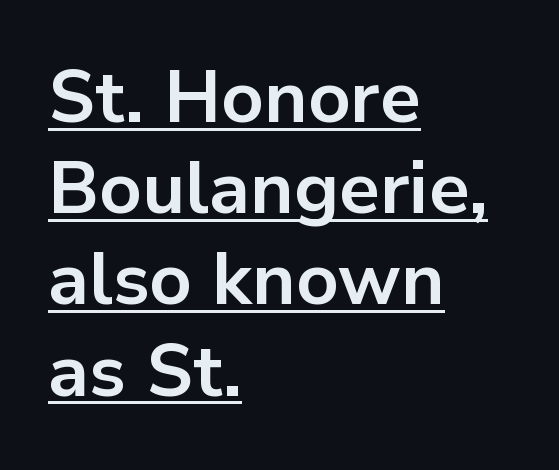
{"serif": "no", "italic": "no", "bold": "yes", "weight": "bold", "width": "normal", "stroke_contrast": "low", "x_height": "medium", "monospaced": "no", "underline": "yes", "align": "left", "line_spacing": "normal", "line_spacing_ratio": 1.25, "letter_spacing": "normal", "letter_spacing_em": 0.0, "glyph_px": 73}
